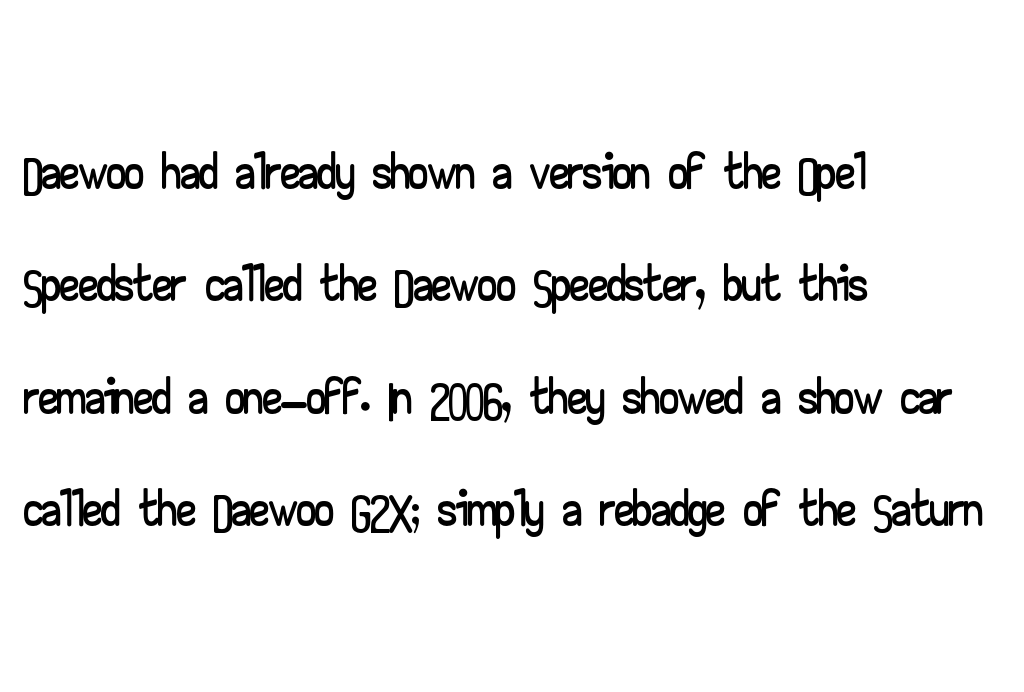
Q: Is the text italic (slanted)? A: No, it is upright.
Q: Is the typeface a serif or a sans-serif typeface? A: Sans-serif.
Q: Is the text underlined? A: No.
Q: How is the paragraph aligned? A: Left-aligned.
Q: Is the spacing between letters normal or unusually wide? A: Normal.
Q: Is the spacing between lines tight, normal or loose? A: Normal.
Q: Width (condensed, normal, or wide)? A: Wide.
Q: Stroke contrast? A: Low.
Q: x-height? A: Small.
Q: Monospaced? A: No.
